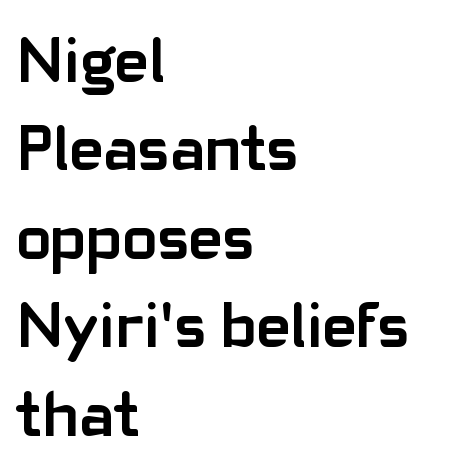
{"serif": "no", "italic": "no", "bold": "yes", "weight": "semibold", "width": "normal", "stroke_contrast": "low", "x_height": "medium", "monospaced": "no", "underline": "no", "align": "left", "line_spacing": "normal", "line_spacing_ratio": 1.36, "letter_spacing": "normal", "letter_spacing_em": 0.0, "glyph_px": 65}
